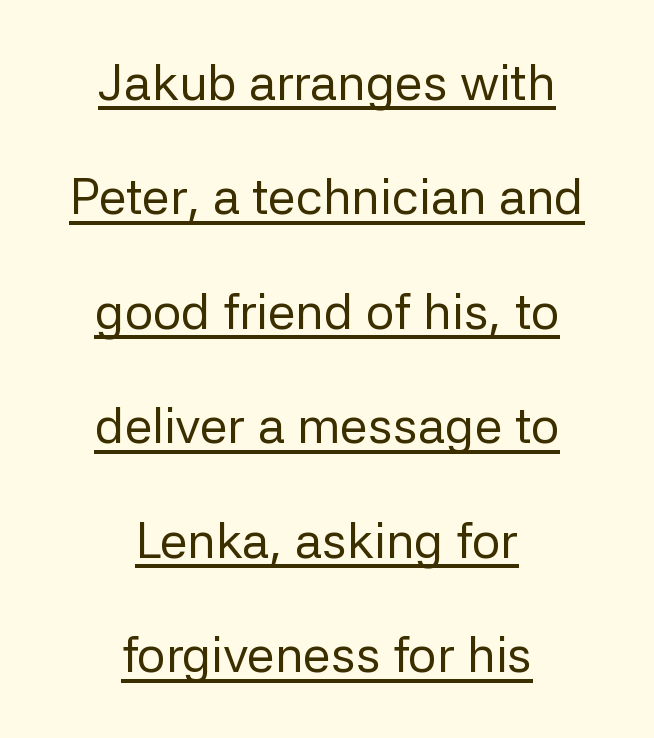
The image shows 50 px regular-weight sans-serif type, upright; set centered, loose line spacing (2.29x), normal letter spacing, underlined; low stroke contrast and a medium x-height.
